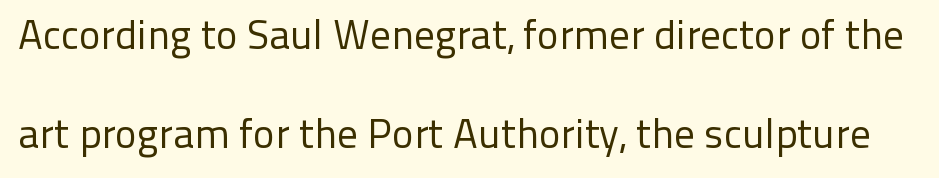
{"serif": "no", "italic": "no", "bold": "no", "weight": "regular", "width": "normal", "stroke_contrast": "low", "x_height": "medium", "monospaced": "no", "underline": "no", "line_spacing": "loose", "line_spacing_ratio": 2.42, "letter_spacing": "normal", "letter_spacing_em": 0.0, "glyph_px": 41}
